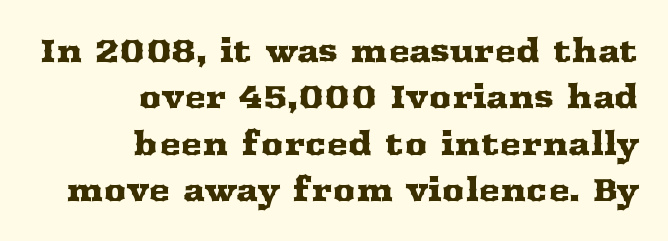
Q: Is the text italic (slanted)? A: No, it is upright.
Q: Is the typeface a serif or a sans-serif typeface? A: Serif.
Q: Is the text underlined? A: No.
Q: How is the paragraph aligned? A: Right-aligned.
Q: Is the spacing between letters normal or unusually wide? A: Normal.
Q: Is the spacing between lines tight, normal or loose? A: Normal.
Q: Width (condensed, normal, or wide)? A: Wide.
Q: Stroke contrast? A: Medium.
Q: x-height? A: Medium.
Q: Monospaced? A: No.
